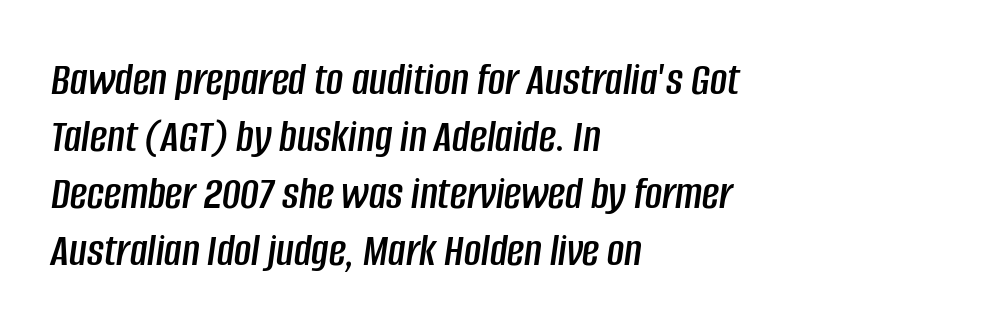
Q: Is the text italic (slanted)? A: Yes, it leans right by about 8 degrees.
Q: Is the text underlined? A: No.
Q: How is the paragraph aligned? A: Left-aligned.
Q: Is the spacing between letters normal or unusually wide? A: Normal.
Q: Width (condensed, normal, or wide)? A: Condensed.
Q: Stroke contrast? A: Low.
Q: x-height? A: Large.
Q: Monospaced? A: No.
